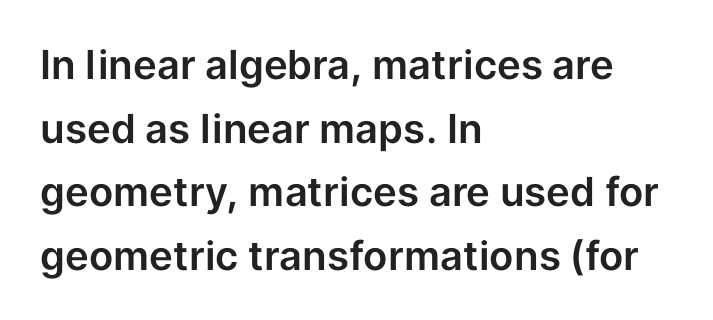
Q: Is the text italic (slanted)? A: No, it is upright.
Q: Is the typeface a serif or a sans-serif typeface? A: Sans-serif.
Q: Is the text underlined? A: No.
Q: How is the paragraph aligned? A: Left-aligned.
Q: Is the spacing between letters normal or unusually wide? A: Normal.
Q: Is the spacing between lines tight, normal or loose? A: Normal.
Q: Width (condensed, normal, or wide)? A: Normal.
Q: Stroke contrast? A: Low.
Q: x-height? A: Medium.
Q: Monospaced? A: No.
